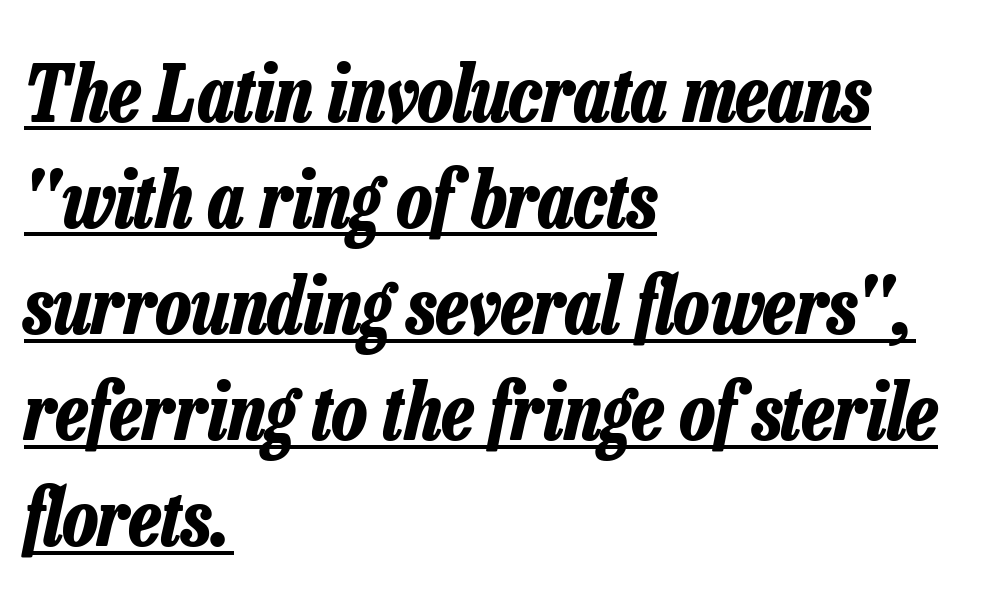
Q: Is the text bold? A: Yes.
Q: Is the text italic (slanted)? A: Yes, it leans right by about 13 degrees.
Q: Is the text underlined? A: Yes.
Q: How is the paragraph aligned? A: Left-aligned.
Q: Is the spacing between letters normal or unusually wide? A: Normal.
Q: Is the spacing between lines tight, normal or loose? A: Normal.
Q: Width (condensed, normal, or wide)? A: Condensed.
Q: Stroke contrast? A: Low.
Q: x-height? A: Medium.
Q: Monospaced? A: No.
